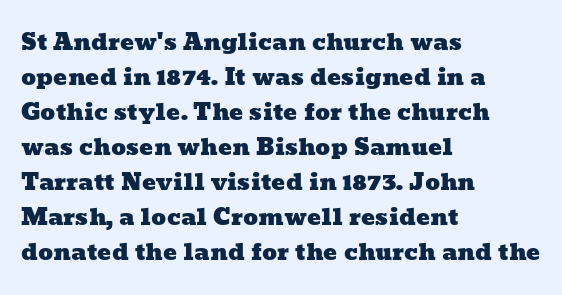
The image shows 23 px text type; set left-aligned, normal line spacing (1.52x), normal letter spacing, not underlined.
